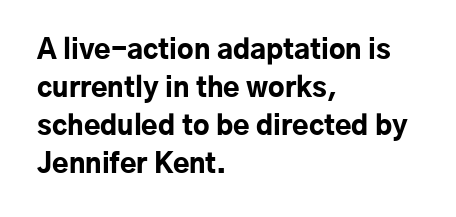
Q: Is the text bold? A: Yes.
Q: Is the text italic (slanted)? A: No, it is upright.
Q: Is the text underlined? A: No.
Q: How is the paragraph aligned? A: Left-aligned.
Q: Is the spacing between letters normal or unusually wide? A: Normal.
Q: Is the spacing between lines tight, normal or loose? A: Normal.
